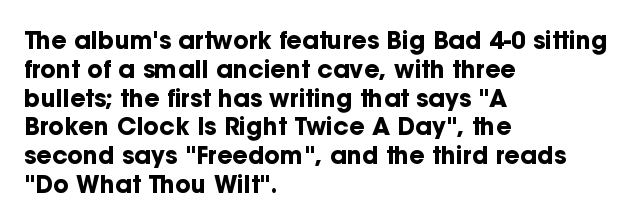
Q: Is the text bold? A: Yes.
Q: Is the text italic (slanted)? A: No, it is upright.
Q: Is the text underlined? A: No.
Q: How is the paragraph aligned? A: Left-aligned.
Q: Is the spacing between letters normal or unusually wide? A: Normal.
